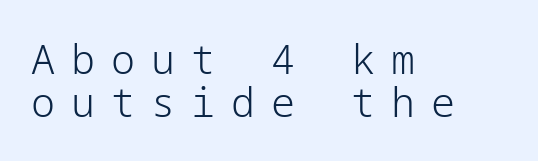
{"serif": "no", "italic": "no", "bold": "no", "weight": "light", "width": "normal", "stroke_contrast": "low", "x_height": "medium", "underline": "no", "align": "left", "line_spacing": "tight", "line_spacing_ratio": 1.08, "letter_spacing": "wide", "letter_spacing_em": 0.4, "glyph_px": 40}
